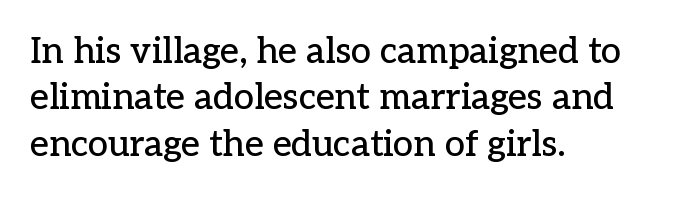
Q: Is the text italic (slanted)? A: No, it is upright.
Q: Is the typeface a serif or a sans-serif typeface? A: Serif.
Q: Is the text underlined? A: No.
Q: How is the paragraph aligned? A: Left-aligned.
Q: Is the spacing between letters normal or unusually wide? A: Normal.
Q: Is the spacing between lines tight, normal or loose? A: Normal.
Q: Width (condensed, normal, or wide)? A: Normal.
Q: Stroke contrast? A: Low.
Q: x-height? A: Medium.
Q: Monospaced? A: No.
